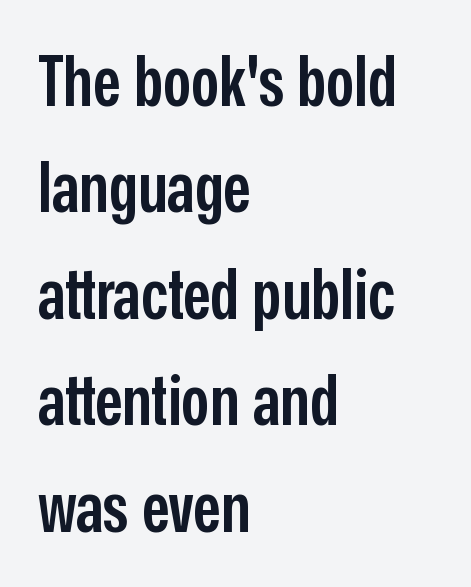
The image shows 70 px semibold, condensed sans-serif type, upright; set left-aligned, normal line spacing (1.52x), normal letter spacing, not underlined; low stroke contrast and a medium x-height.
